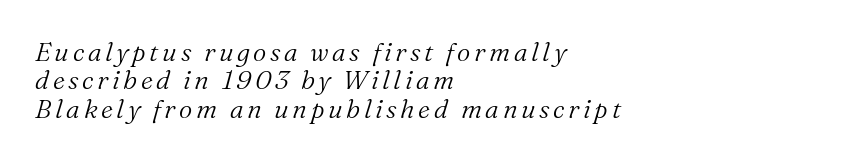
The rendering anchors every line to the left-hand side. One glance says dense: line gaps are narrower than usual. The space beneath each line is pristine and unruled. Would a proofreader flag this as italicized? Yes.
